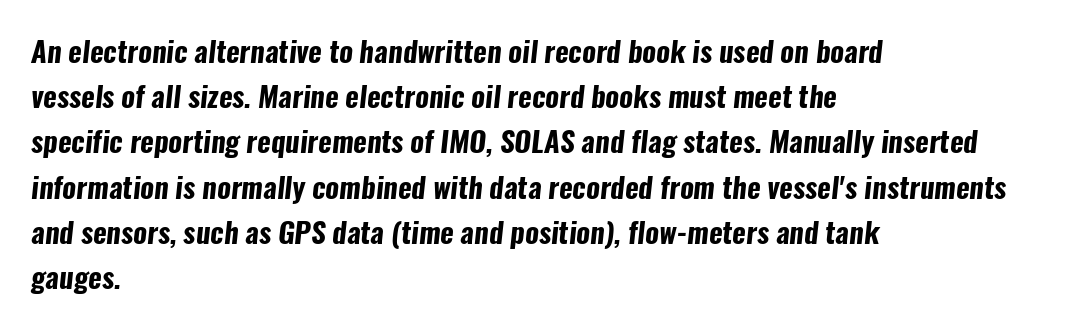
The image shows 29 px bold, condensed sans-serif type; set left-aligned, normal line spacing (1.56x), normal letter spacing, not underlined; low stroke contrast and a medium x-height.
